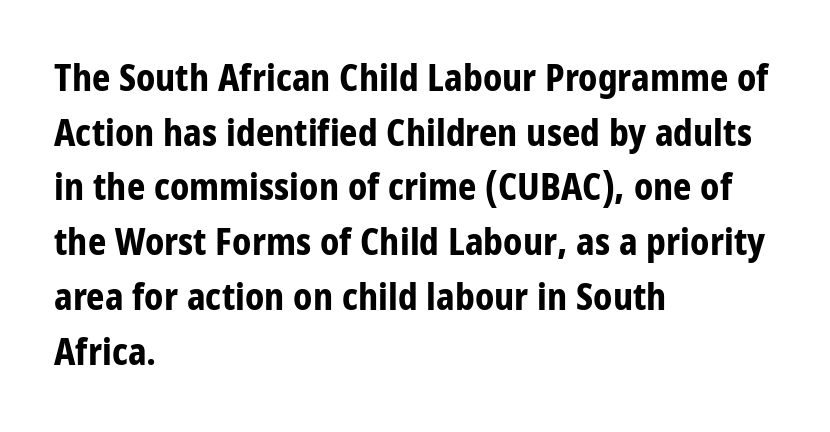
Is this a fixed-width face? No — the glyphs have proportional, varying widths. This rendering leaves character spacing at its baseline value. Compared with a centered layout, this one pins lines to the left instead. This rendering employs a face without finishing strokes, i.e., a sans-serif. Italic: no, the glyphs are upright roman.
